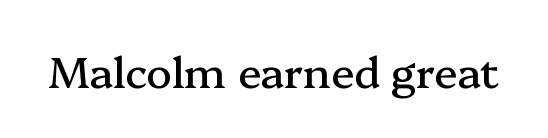
The passage shown is typed in a proportional face where columns would drift. This rendering leaves character spacing at its baseline value. These lines are composed in type with serifs. The passage shown is not underscored anywhere.
